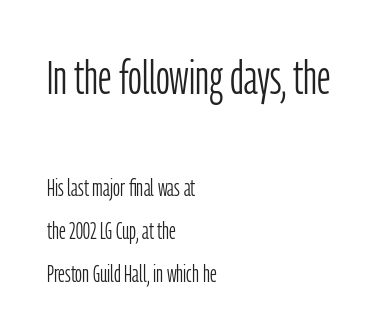
{"serif": "no", "italic": "no", "bold": "no", "weight": "light", "width": "condensed", "stroke_contrast": "low", "x_height": "medium", "monospaced": "no", "underline": "no", "align": "left", "line_spacing_ratio": 1.8, "letter_spacing": "normal", "letter_spacing_em": 0.0, "larger_block": "first", "size_ratio": 2.0, "glyph_px": 48}
